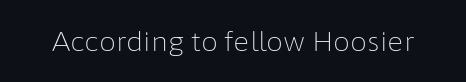
The image shows 27 px text type, upright; set normal letter spacing, not underlined.
